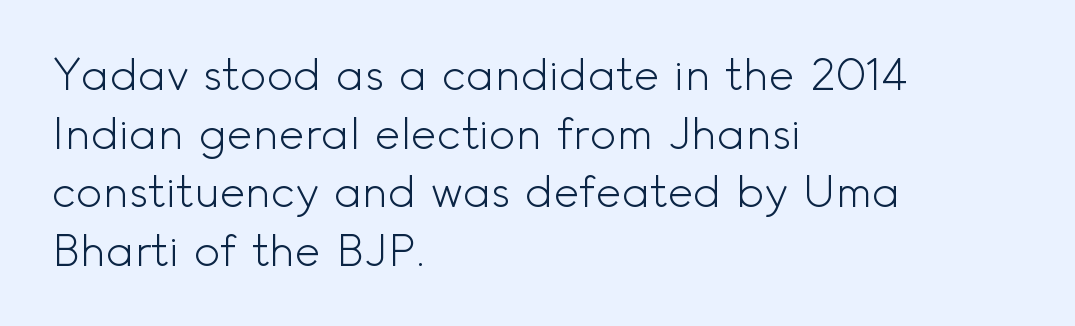
Q: Is the text bold? A: No.
Q: Is the text italic (slanted)? A: No, it is upright.
Q: Is the typeface a serif or a sans-serif typeface? A: Sans-serif.
Q: Is the text underlined? A: No.
Q: How is the paragraph aligned? A: Left-aligned.
Q: Is the spacing between letters normal or unusually wide? A: Normal.
Q: Is the spacing between lines tight, normal or loose? A: Normal.
Q: Width (condensed, normal, or wide)? A: Normal.
Q: x-height? A: Small.
Q: Monospaced? A: No.
